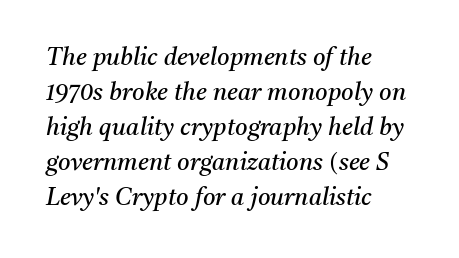
Between one letter and the next there's only the usual sliver of space. The rag falls on the right side of this text block. The block of text has a typical density, with ordinary space between rows. This is not heavy type; no bold has been used. These lines were composed using italics. Anything drawn beneath the words? Only blank space.
